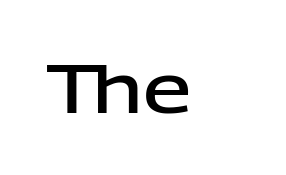
The image shows 69 px semibold sans-serif type, upright; set left-aligned, normal letter spacing, not underlined; low stroke contrast and a medium x-height.
